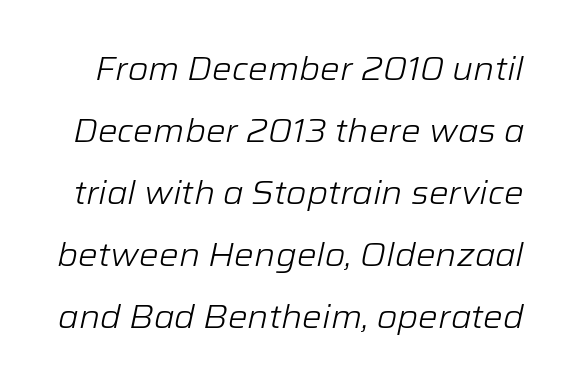
Q: Is the text bold? A: No.
Q: Is the text italic (slanted)? A: Yes, it leans right by about 12 degrees.
Q: Is the text underlined? A: No.
Q: Is the spacing between letters normal or unusually wide? A: Normal.
Q: Width (condensed, normal, or wide)? A: Normal.
Q: Stroke contrast? A: Low.
Q: x-height? A: Medium.
Q: Monospaced? A: No.
